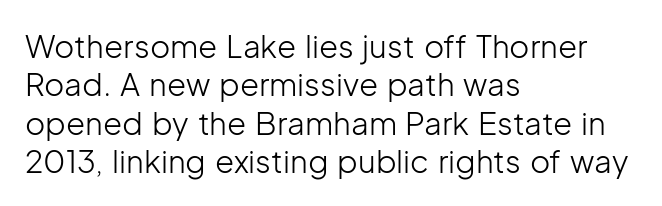
{"serif": "no", "italic": "no", "bold": "no", "weight": "light", "width": "normal", "stroke_contrast": "low", "x_height": "medium", "monospaced": "no", "underline": "no", "align": "left", "line_spacing_ratio": 1.24, "letter_spacing": "normal", "letter_spacing_em": 0.0, "glyph_px": 31}
